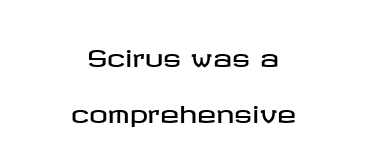
The image shows 23 px text type, upright; set centered, loose line spacing (2.44x), normal letter spacing, not underlined.
